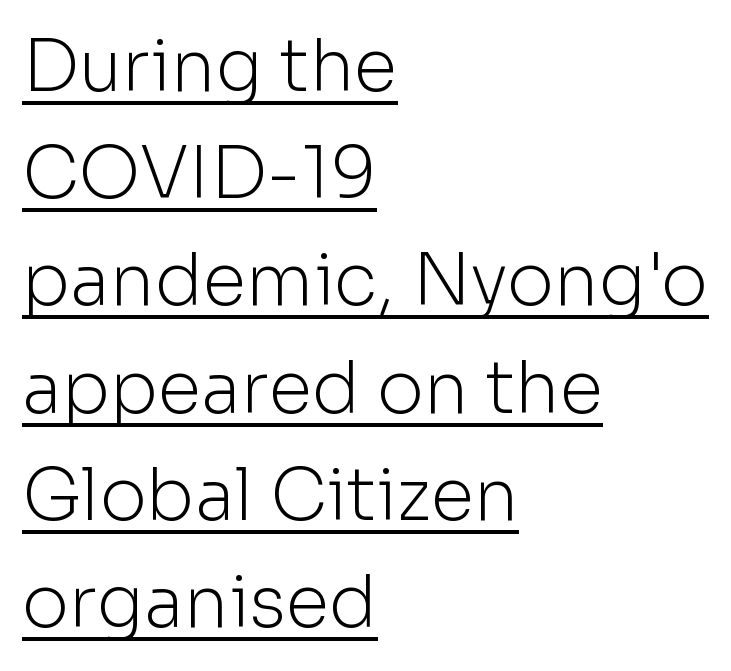
{"serif": "no", "italic": "no", "bold": "no", "weight": "light", "width": "normal", "stroke_contrast": "low", "x_height": "medium", "monospaced": "no", "underline": "yes", "align": "left", "line_spacing": "normal", "line_spacing_ratio": 1.51, "letter_spacing": "normal", "letter_spacing_em": 0.0, "glyph_px": 71}
